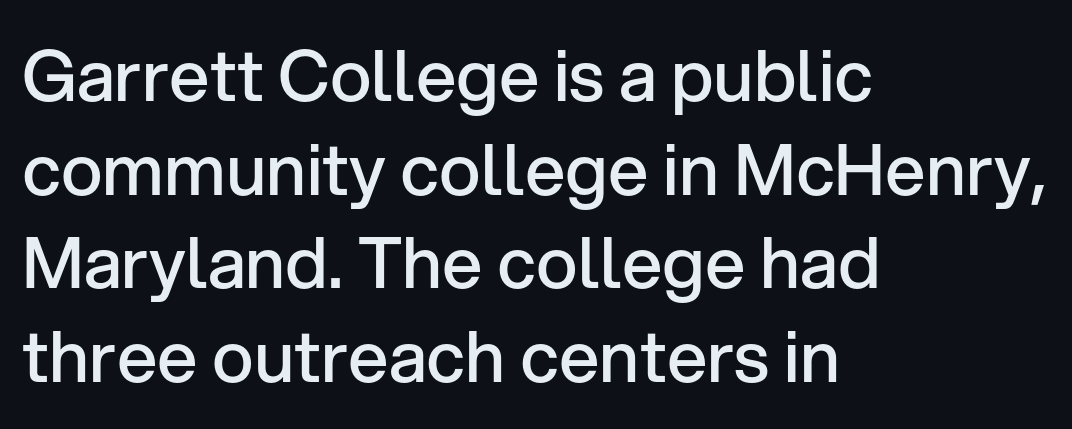
The image shows 71 px semibold sans-serif type, upright; set left-aligned, normal line spacing (1.32x), normal letter spacing, not underlined; low stroke contrast and a medium x-height.
